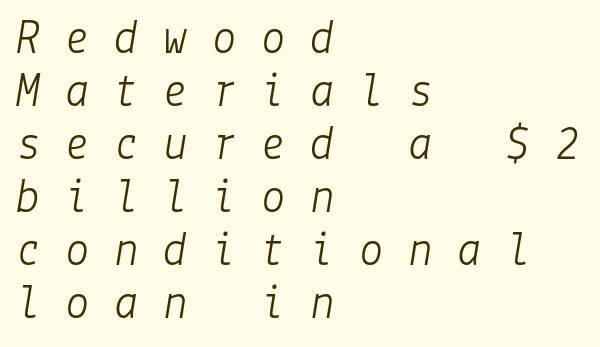
{"italic": "yes", "lean": "right", "slant_degrees": 9, "bold": "no", "weight": "light", "width": "normal", "stroke_contrast": "low", "x_height": "medium", "underline": "no", "align": "left", "line_spacing": "tight", "line_spacing_ratio": 1.08, "letter_spacing": "wide", "letter_spacing_em": 0.5, "glyph_px": 49}
